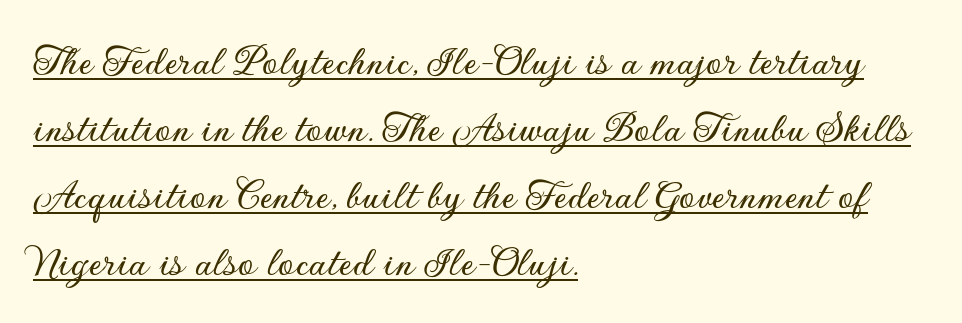
Q: Is the text italic (slanted)? A: Yes.
Q: Is the typeface a serif or a sans-serif typeface? A: Sans-serif.
Q: Is the text underlined? A: Yes.
Q: How is the paragraph aligned? A: Left-aligned.
Q: Is the spacing between letters normal or unusually wide? A: Normal.
Q: Is the spacing between lines tight, normal or loose? A: Normal.
Q: Width (condensed, normal, or wide)? A: Normal.
Q: Stroke contrast? A: Low.
Q: x-height? A: Small.
Q: Monospaced? A: No.
